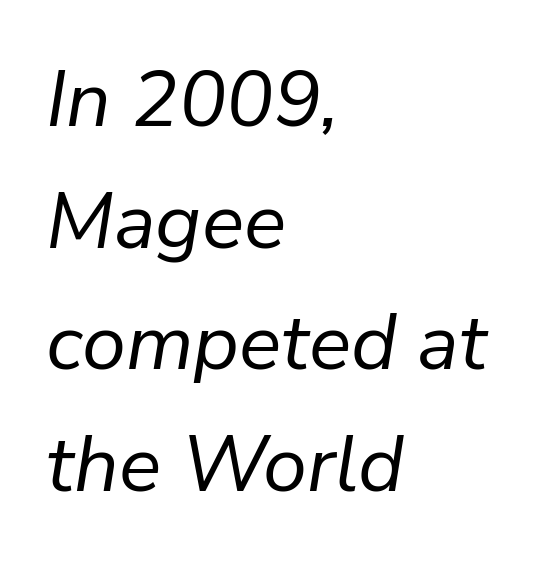
Q: Is the text bold? A: No.
Q: Is the text italic (slanted)? A: Yes, it leans right by about 9 degrees.
Q: Is the text underlined? A: No.
Q: How is the paragraph aligned? A: Left-aligned.
Q: Is the spacing between letters normal or unusually wide? A: Normal.
Q: Is the spacing between lines tight, normal or loose? A: Normal.
Q: Width (condensed, normal, or wide)? A: Normal.
Q: Stroke contrast? A: Low.
Q: x-height? A: Medium.
Q: Monospaced? A: No.
